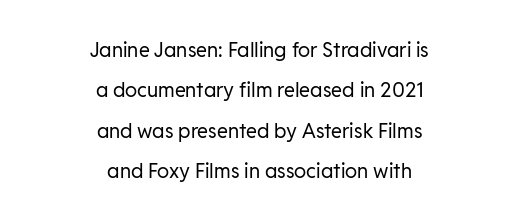
Q: Is the text bold? A: No.
Q: Is the text italic (slanted)? A: No, it is upright.
Q: Is the text underlined? A: No.
Q: How is the paragraph aligned? A: Centered.
Q: Is the spacing between letters normal or unusually wide? A: Normal.
Q: Is the spacing between lines tight, normal or loose? A: Loose.
